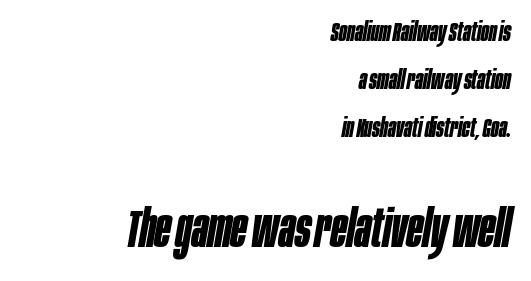
Spacing verdict: proportional, widths tailored to each character. Underline: absent. The letters sit at their default tracking, neither squeezed nor spread. Every letter is thick-stroked: bold, no question.
